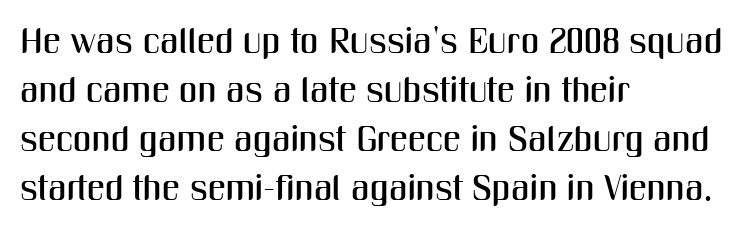
Q: Is the text italic (slanted)? A: No, it is upright.
Q: Is the typeface a serif or a sans-serif typeface? A: Sans-serif.
Q: Is the text underlined? A: No.
Q: How is the paragraph aligned? A: Left-aligned.
Q: Is the spacing between letters normal or unusually wide? A: Normal.
Q: Is the spacing between lines tight, normal or loose? A: Normal.
Q: Width (condensed, normal, or wide)? A: Condensed.
Q: Stroke contrast? A: Medium.
Q: x-height? A: Medium.
Q: Monospaced? A: No.
